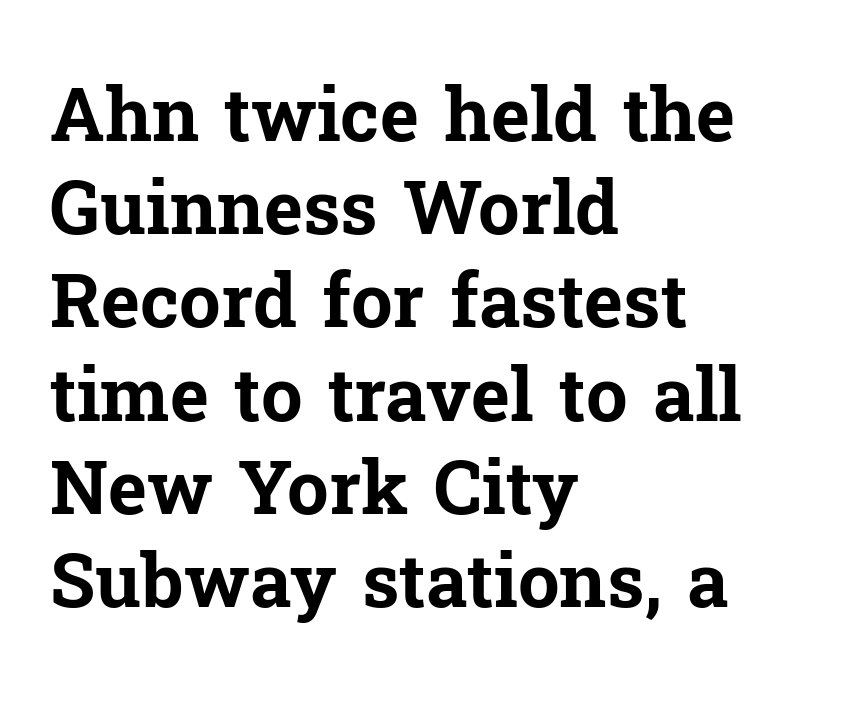
The image shows 74 px bold serif type, upright; set left-aligned, normal line spacing (1.26x), normal letter spacing, not underlined; low stroke contrast and a medium x-height.
